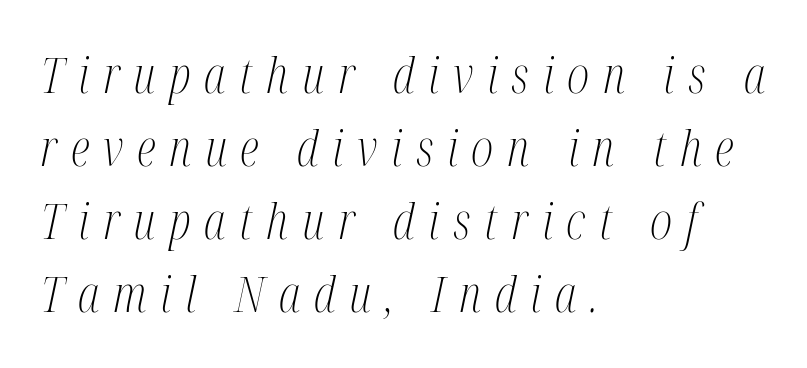
{"serif": "yes", "italic": "yes", "lean": "right", "slant_degrees": 12, "bold": "no", "weight": "light", "width": "condensed", "stroke_contrast": "medium", "x_height": "medium", "monospaced": "no", "underline": "no", "align": "left", "line_spacing": "normal", "line_spacing_ratio": 1.49, "letter_spacing": "wide", "letter_spacing_em": 0.28, "glyph_px": 49}
